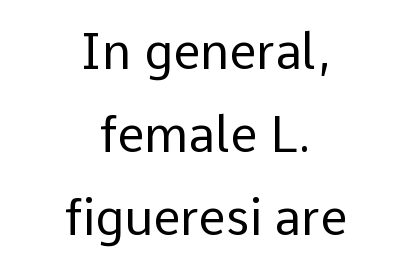
No heavy texture on the line: the type isn't bold. Which margin do the lines hug? Neither — every line sits in the middle. I'd call this a sans setting — the letters go barefoot. Vertical strokes here are truly vertical.
